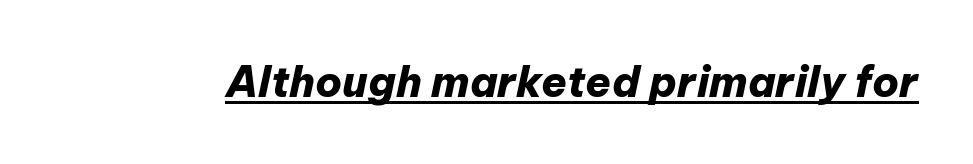
{"italic": "yes", "lean": "right", "slant_degrees": 12, "bold": "yes", "weight": "heavy", "width": "normal", "stroke_contrast": "low", "x_height": "medium", "monospaced": "no", "underline": "yes", "letter_spacing": "normal", "letter_spacing_em": 0.0, "glyph_px": 42}
